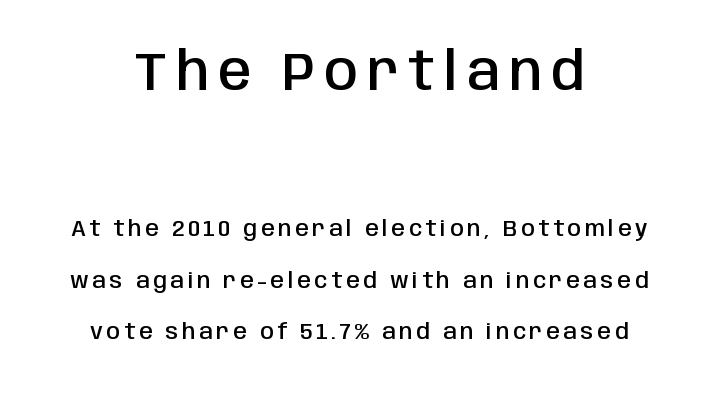
Q: Is the text bold? A: Semi-bold.
Q: Is the text italic (slanted)? A: No, it is upright.
Q: Is the typeface a serif or a sans-serif typeface? A: Sans-serif.
Q: Is the text underlined? A: No.
Q: How is the paragraph aligned? A: Centered.
Q: Is the spacing between lines tight, normal or loose? A: Loose.
Q: Which block of text is set in a larger size, the first (top) or the second (bottom)? A: The first (top) one.
Q: Width (condensed, normal, or wide)? A: Condensed.
Q: Stroke contrast? A: Low.
Q: x-height? A: Large.
Q: Monospaced? A: No.
